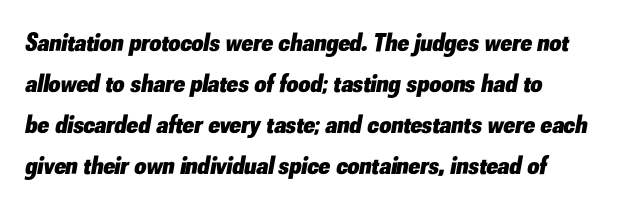
{"italic": "yes", "lean": "right", "slant_degrees": 10, "bold": "yes", "underline": "no", "align": "left", "line_spacing": "normal", "line_spacing_ratio": 1.58, "letter_spacing": "normal", "letter_spacing_em": 0.0, "glyph_px": 26}
